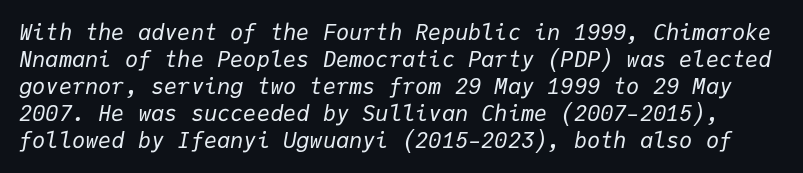
Q: Is the text bold? A: No.
Q: Is the text italic (slanted)? A: Yes, it leans right by about 9 degrees.
Q: Is the text underlined? A: No.
Q: Is the spacing between letters normal or unusually wide? A: Normal.
